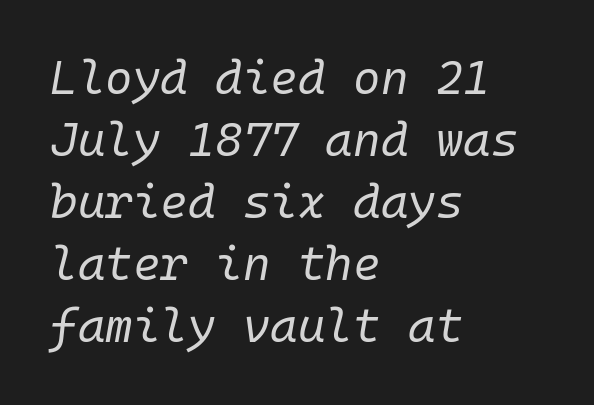
Q: Is the text bold? A: No.
Q: Is the text italic (slanted)? A: Yes, it leans right by about 10 degrees.
Q: Is the text underlined? A: No.
Q: How is the paragraph aligned? A: Left-aligned.
Q: Is the spacing between letters normal or unusually wide? A: Normal.
Q: Is the spacing between lines tight, normal or loose? A: Normal.
Q: Width (condensed, normal, or wide)? A: Normal.
Q: Stroke contrast? A: Low.
Q: x-height? A: Medium.
Q: Monospaced? A: Yes.
